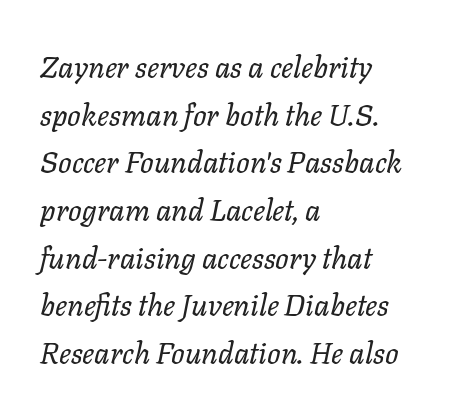
Q: Is the text bold? A: No.
Q: Is the text italic (slanted)? A: Yes, it leans right by about 11 degrees.
Q: Is the text underlined? A: No.
Q: How is the paragraph aligned? A: Left-aligned.
Q: Is the spacing between letters normal or unusually wide? A: Normal.
Q: Is the spacing between lines tight, normal or loose? A: Normal.
Q: Width (condensed, normal, or wide)? A: Normal.
Q: Stroke contrast? A: Low.
Q: x-height? A: Medium.
Q: Monospaced? A: No.
